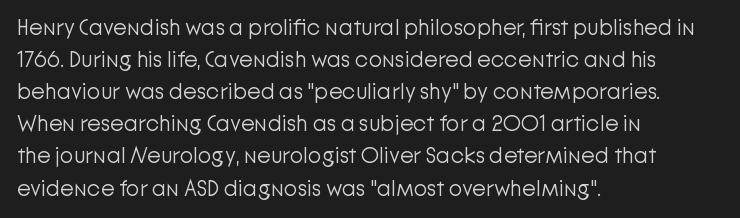
{"italic": "no", "bold": "no", "underline": "no", "align": "left", "line_spacing": "normal", "line_spacing_ratio": 1.46, "letter_spacing": "normal", "letter_spacing_em": 0.0, "glyph_px": 22}
